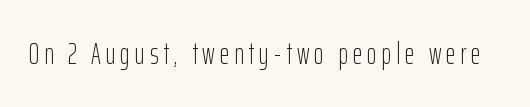
Is this a fixed-width face? No — the glyphs have proportional, varying widths. A typesetter would label this face a sans. Heaviness? Minimal to ordinary, like unemphasized prose. The space directly below the letters is spotless. Style check: upright.
